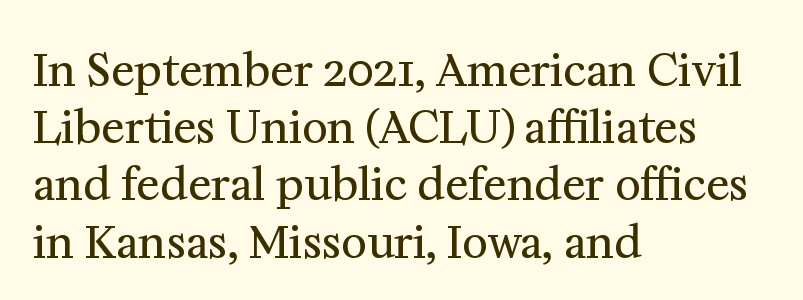
{"serif": "yes", "italic": "no", "bold": "no", "weight": "regular", "width": "normal", "stroke_contrast": "medium", "x_height": "medium", "monospaced": "no", "underline": "no", "align": "left", "line_spacing": "normal", "line_spacing_ratio": 1.3, "letter_spacing": "normal", "letter_spacing_em": 0.0, "glyph_px": 44}
